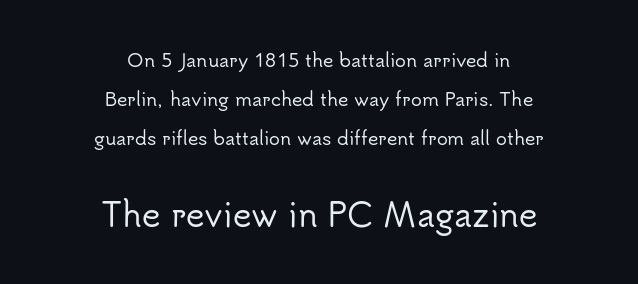
Q: Is the text italic (slanted)? A: No, it is upright.
Q: Is the typeface a serif or a sans-serif typeface? A: Sans-serif.
Q: Is the text underlined? A: No.
Q: How is the paragraph aligned? A: Centered.
Q: Is the spacing between letters normal or unusually wide? A: Normal.
Q: Is the spacing between lines tight, normal or loose? A: Loose.
Q: Which block of text is set in a larger size, the first (top) or the second (bottom)? A: The second (bottom) one.
Q: Width (condensed, normal, or wide)? A: Normal.
Q: Stroke contrast? A: Low.
Q: x-height? A: Small.
Q: Monospaced? A: No.
